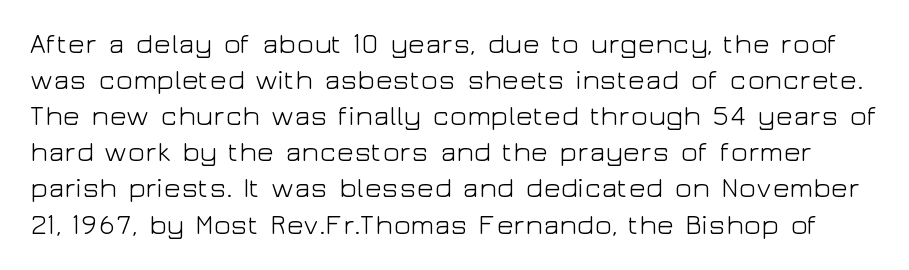
Students, observe: this is what conventionally led text looks like. The face used here is rendered with its standard letterfit. Is this a fixed-width face? No — the glyphs have proportional, varying widths. A sans-serif font was chosen for this passage. The space directly below the letters is spotless.
